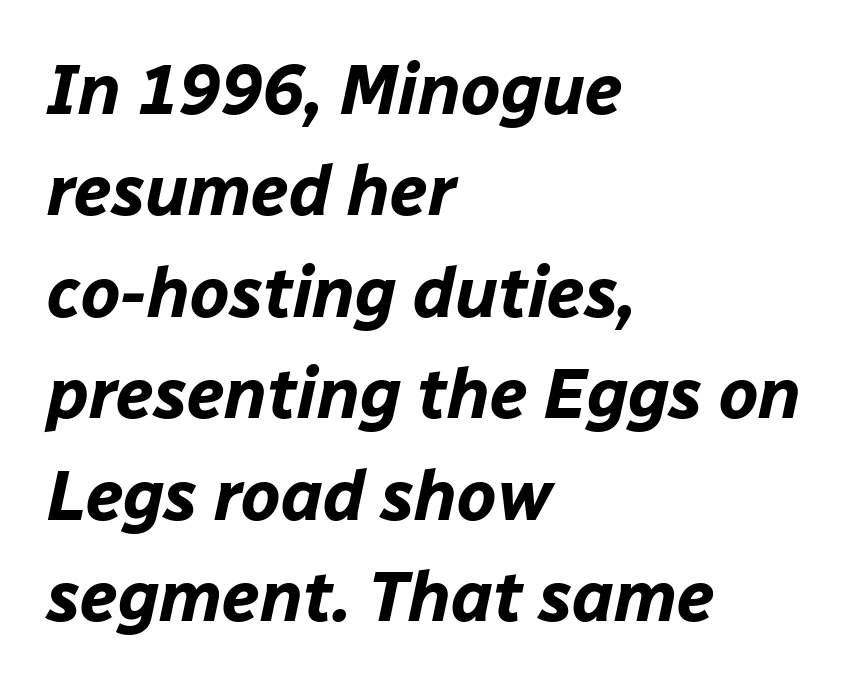
{"italic": "yes", "lean": "right", "slant_degrees": 12, "bold": "yes", "weight": "bold", "width": "normal", "stroke_contrast": "low", "x_height": "medium", "monospaced": "no", "underline": "no", "align": "left", "line_spacing": "normal", "line_spacing_ratio": 1.45, "letter_spacing": "normal", "letter_spacing_em": 0.0, "glyph_px": 70}
